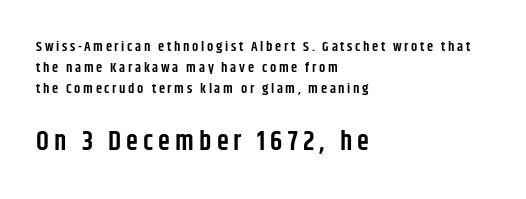
{"italic": "no", "bold": "semi", "underline": "no", "align": "left", "line_spacing": "normal", "line_spacing_ratio": 1.5, "larger_block": "second", "size_ratio": 1.93, "glyph_px": 27}
